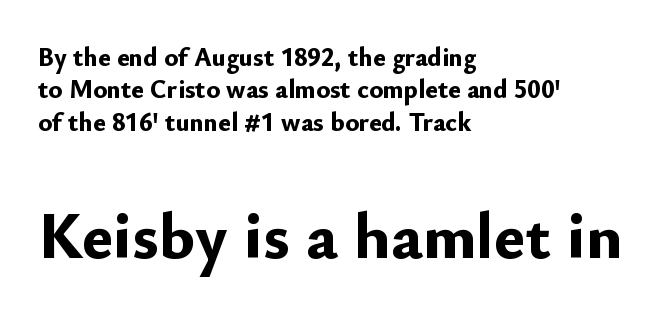
{"serif": "no", "italic": "no", "bold": "yes", "weight": "bold", "width": "normal", "stroke_contrast": "low", "x_height": "small", "monospaced": "no", "underline": "no", "align": "left", "line_spacing": "normal", "line_spacing_ratio": 1.25, "letter_spacing": "normal", "letter_spacing_em": 0.0, "larger_block": "second", "size_ratio": 2.54, "glyph_px": 66}
